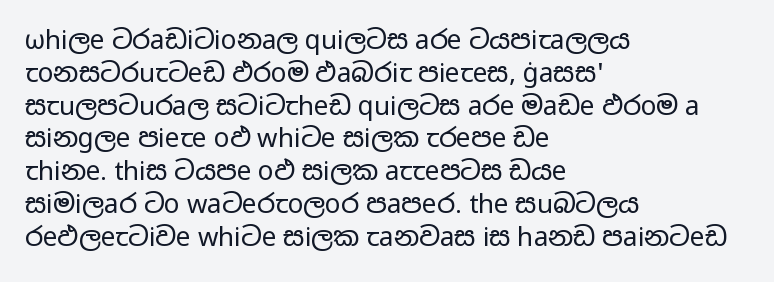
{"italic": "no", "bold": "no", "underline": "no", "align": "left", "line_spacing": "normal", "line_spacing_ratio": 1.26, "letter_spacing": "normal", "letter_spacing_em": 0.0, "glyph_px": 26}
